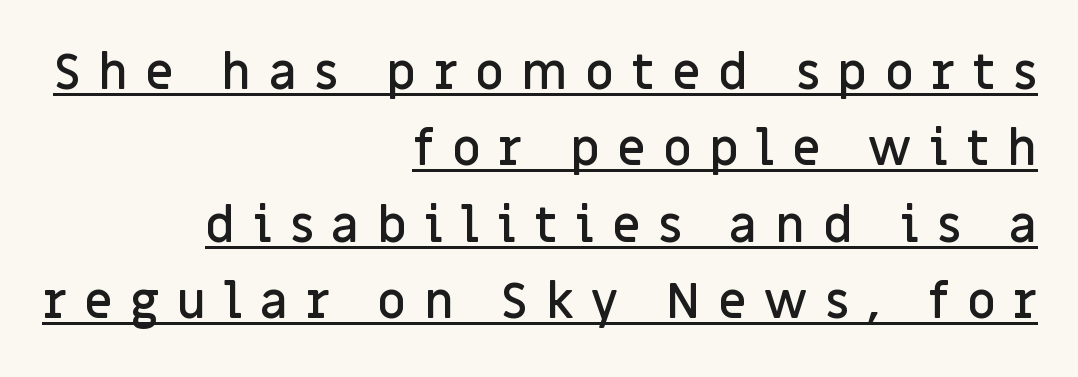
Q: Is the text bold? A: Semi-bold.
Q: Is the text italic (slanted)? A: No, it is upright.
Q: Is the typeface a serif or a sans-serif typeface? A: Sans-serif.
Q: Is the text underlined? A: Yes.
Q: How is the paragraph aligned? A: Right-aligned.
Q: Is the spacing between letters normal or unusually wide? A: Unusually wide.
Q: Is the spacing between lines tight, normal or loose? A: Normal.
Q: Width (condensed, normal, or wide)? A: Normal.
Q: Stroke contrast? A: Low.
Q: x-height? A: Large.
Q: Monospaced? A: No.
